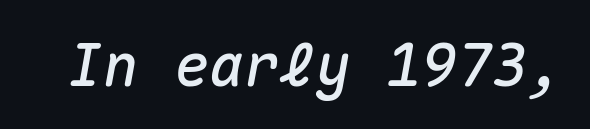
{"italic": "yes", "lean": "right", "slant_degrees": 10, "width": "normal", "stroke_contrast": "medium", "x_height": "medium", "monospaced": "yes", "underline": "no", "letter_spacing": "normal", "letter_spacing_em": 0.0, "glyph_px": 59}
